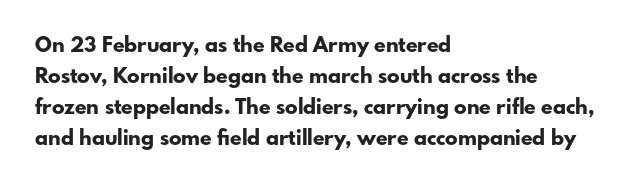
Q: Is the text bold? A: Yes.
Q: Is the text italic (slanted)? A: No, it is upright.
Q: Is the text underlined? A: No.
Q: How is the paragraph aligned? A: Left-aligned.
Q: Is the spacing between letters normal or unusually wide? A: Normal.
Q: Is the spacing between lines tight, normal or loose? A: Normal.
